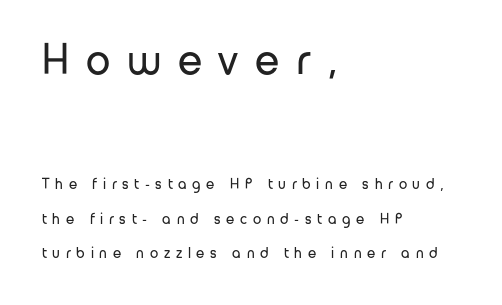
{"serif": "no", "italic": "no", "bold": "no", "weight": "regular", "width": "normal", "stroke_contrast": "low", "x_height": "medium", "monospaced": "no", "underline": "no", "align": "left", "line_spacing": "loose", "line_spacing_ratio": 2.3, "letter_spacing": "wide", "letter_spacing_em": 0.38, "larger_block": "first", "size_ratio": 2.93, "glyph_px": 44}
